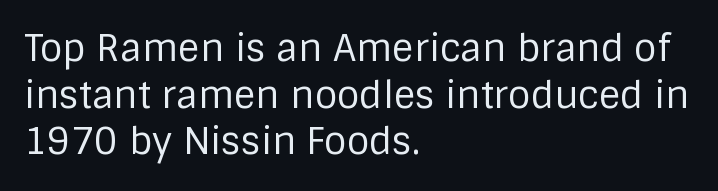
Q: Is the text bold? A: No.
Q: Is the text italic (slanted)? A: No, it is upright.
Q: Is the typeface a serif or a sans-serif typeface? A: Sans-serif.
Q: Is the text underlined? A: No.
Q: How is the paragraph aligned? A: Left-aligned.
Q: Is the spacing between letters normal or unusually wide? A: Normal.
Q: Is the spacing between lines tight, normal or loose? A: Normal.
Q: Width (condensed, normal, or wide)? A: Normal.
Q: Stroke contrast? A: Low.
Q: x-height? A: Large.
Q: Monospaced? A: No.
